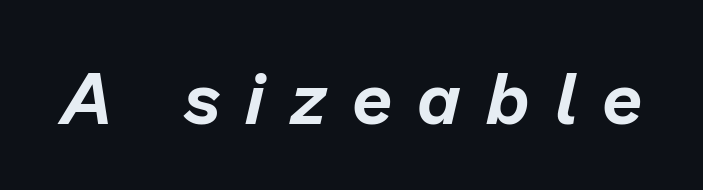
In terms of posture, this sample is oblique. These lines have a slow, spaced-out rhythm from letter to letter. Note the varied advance widths — an 'i' is clearly narrower than an 'm'. Bare-footed words on every line.
